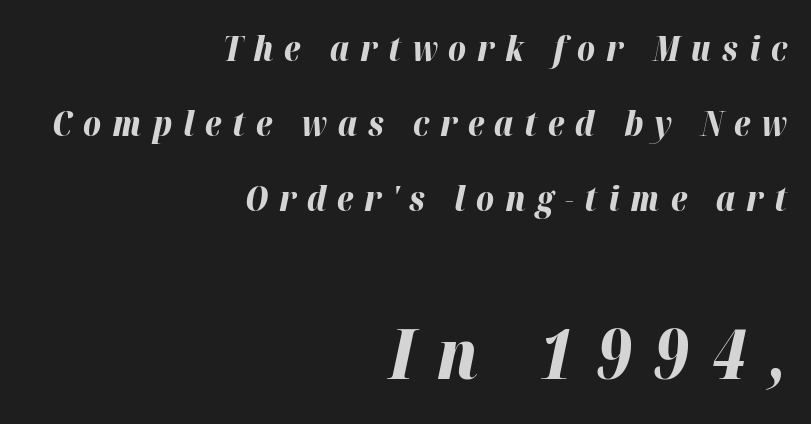
{"italic": "yes", "lean": "right", "slant_degrees": 12, "bold": "yes", "weight": "bold", "width": "normal", "stroke_contrast": "high", "x_height": "medium", "monospaced": "no", "underline": "no", "align": "right", "line_spacing": "loose", "line_spacing_ratio": 2.21, "letter_spacing": "wide", "letter_spacing_em": 0.32, "larger_block": "second", "size_ratio": 2.03, "glyph_px": 69}
